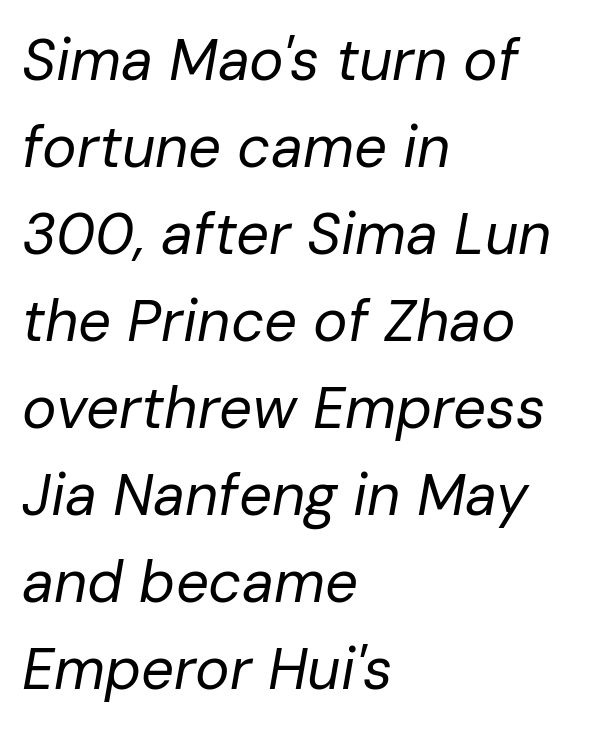
Vertically, the passage feels balanced, rows spaced as you'd expect. Heaviness? Minimal to ordinary, like unemphasized prose. The whole block is typeset with a tilt. Bare-footed words on every line. Typeset ragged right — the left edge is the straight one.
